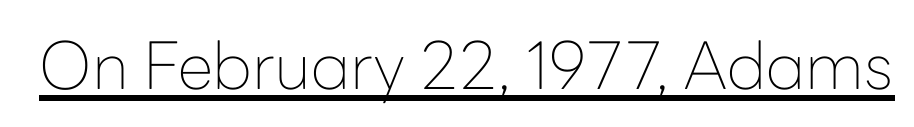
Q: Is the text bold? A: No.
Q: Is the text italic (slanted)? A: No, it is upright.
Q: Is the typeface a serif or a sans-serif typeface? A: Sans-serif.
Q: Is the text underlined? A: Yes.
Q: Is the spacing between letters normal or unusually wide? A: Normal.
Q: Width (condensed, normal, or wide)? A: Normal.
Q: Stroke contrast? A: Low.
Q: x-height? A: Medium.
Q: Monospaced? A: No.
